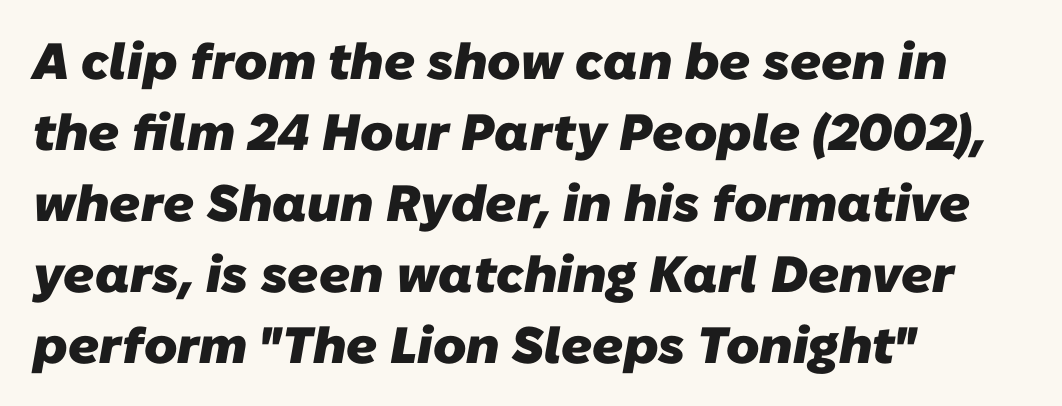
The image shows 51 px heavy sans-serif type; set left-aligned, normal line spacing (1.39x), normal letter spacing, not underlined; low stroke contrast and a medium x-height.
